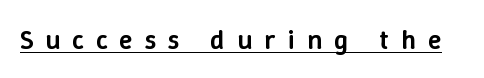
Compared with typical body copy, the letter spacing here is much looser. Each letter keeps its own natural width here, so spacing adapts to shape. The typesetting leans somewhat heavy: a semibold. What decoration does the sample have? An underline. Do the letters lean? They stand straight.
